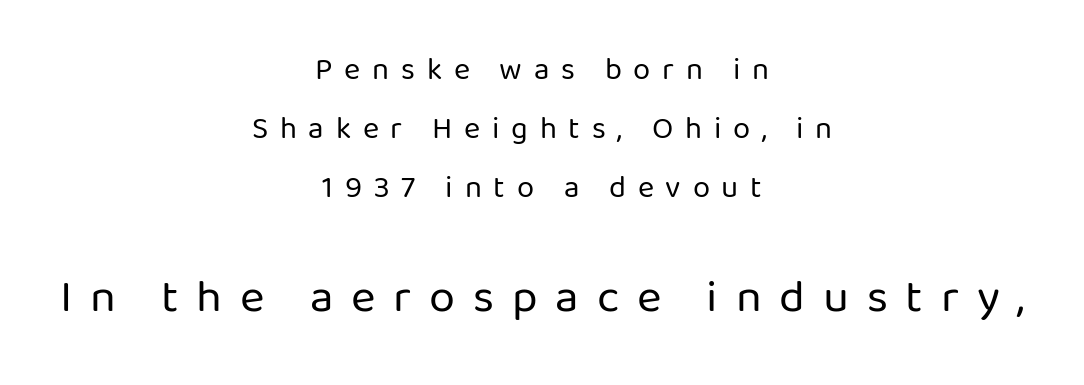
The image shows 47 px regular-weight sans-serif type, upright; set centered, loose line spacing (1.9x), unusually wide letter spacing (+0.38 em), not underlined; the second (bottom) block is 1.52x larger; low stroke contrast and a medium x-height.
